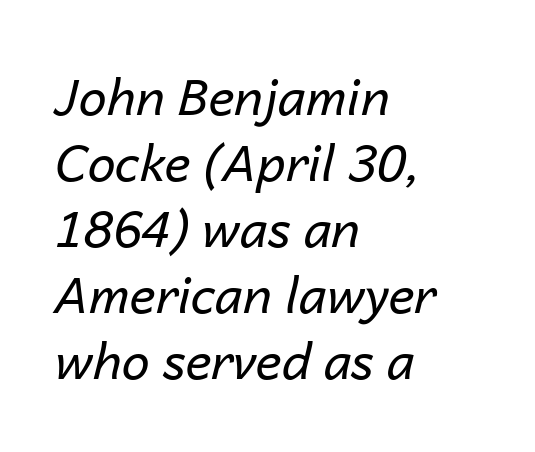
Students, observe: this is what conventionally led text looks like. This rendering leaves character spacing at its baseline value. The face used here is proportionally spaced, like ordinary book or web type. Check the space under the baseline: it is left empty.
